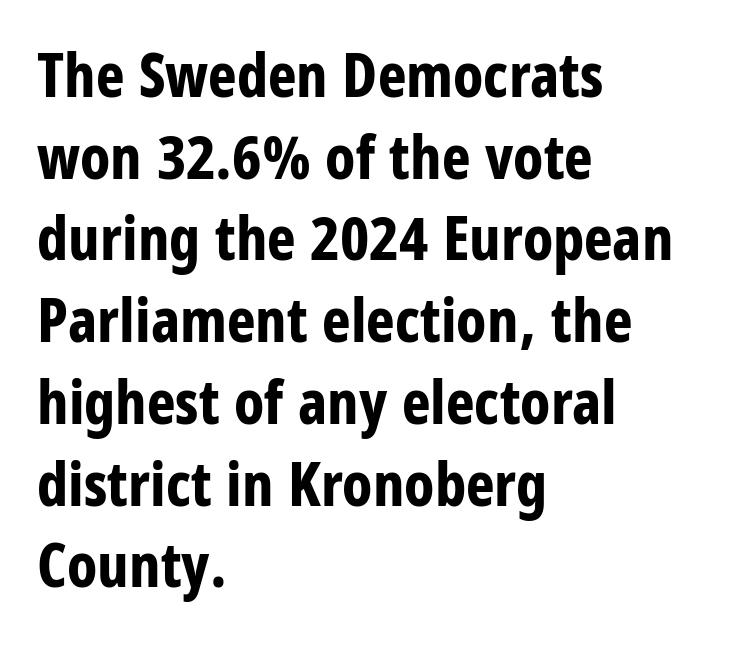
Q: Is the text bold? A: Yes.
Q: Is the text italic (slanted)? A: No, it is upright.
Q: Is the typeface a serif or a sans-serif typeface? A: Sans-serif.
Q: Is the text underlined? A: No.
Q: How is the paragraph aligned? A: Left-aligned.
Q: Is the spacing between letters normal or unusually wide? A: Normal.
Q: Is the spacing between lines tight, normal or loose? A: Normal.
Q: Width (condensed, normal, or wide)? A: Condensed.
Q: Stroke contrast? A: Low.
Q: x-height? A: Large.
Q: Monospaced? A: No.
